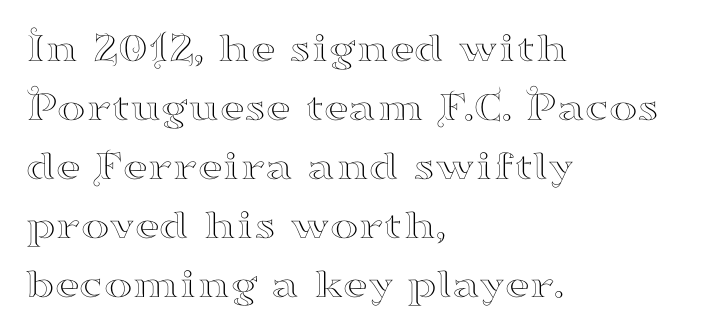
The image shows 43 px wide serif type, upright; set left-aligned, normal line spacing (1.37x), normal letter spacing, not underlined; high stroke contrast and a small x-height.
